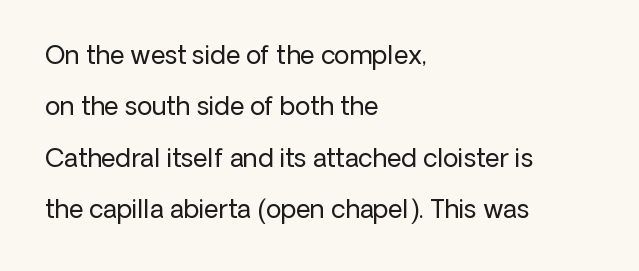
The image shows 25 px text type, upright; set left-aligned, loose line spacing (2.06x), normal letter spacing, not underlined.
